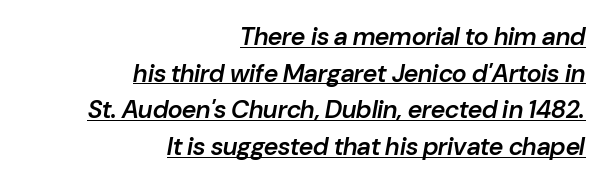
{"italic": "yes", "lean": "right", "slant_degrees": 10, "bold": "semi", "underline": "yes", "align": "right", "line_spacing": "normal", "line_spacing_ratio": 1.47, "letter_spacing": "normal", "letter_spacing_em": 0.0, "glyph_px": 25}
